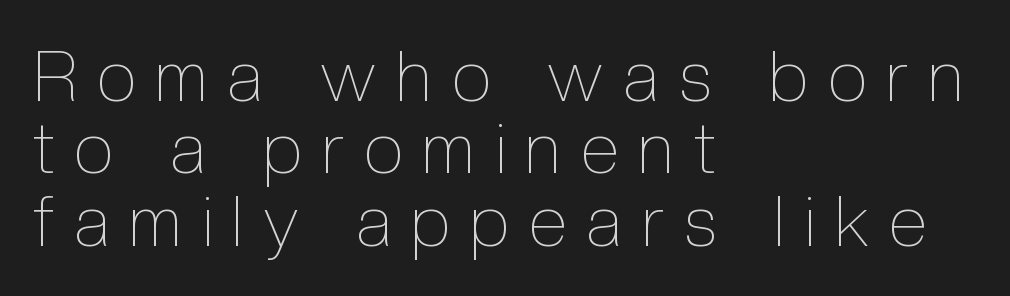
{"italic": "no", "bold": "no", "weight": "thin", "width": "condensed", "x_height": "medium", "monospaced": "no", "underline": "no", "align": "left", "line_spacing": "tight", "line_spacing_ratio": 1.02, "letter_spacing": "wide", "letter_spacing_em": 0.28, "glyph_px": 71}
